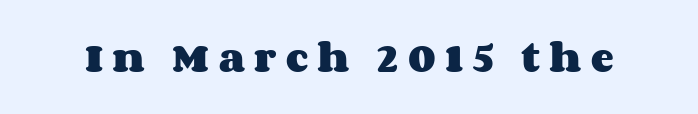
The image shows 34 px heavy, wide type, upright; set unusually wide letter spacing (+0.28 em), not underlined; medium stroke contrast and a large x-height.
